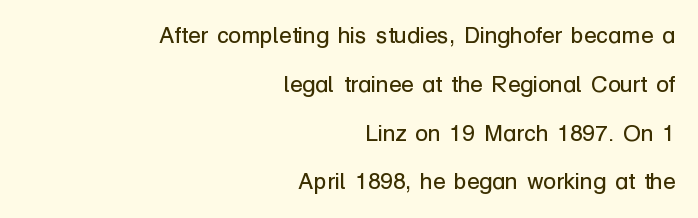
Q: Is the text bold? A: No.
Q: Is the text italic (slanted)? A: No, it is upright.
Q: Is the text underlined? A: No.
Q: How is the paragraph aligned? A: Right-aligned.
Q: Is the spacing between letters normal or unusually wide? A: Normal.
Q: Is the spacing between lines tight, normal or loose? A: Loose.
